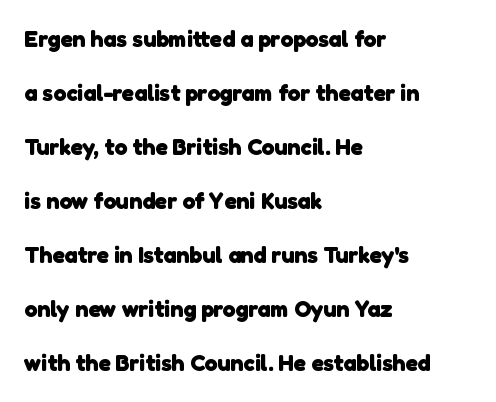
{"bold": "yes", "underline": "no", "align": "left", "line_spacing": "loose", "line_spacing_ratio": 2.35, "letter_spacing": "normal", "letter_spacing_em": 0.0, "glyph_px": 23}
